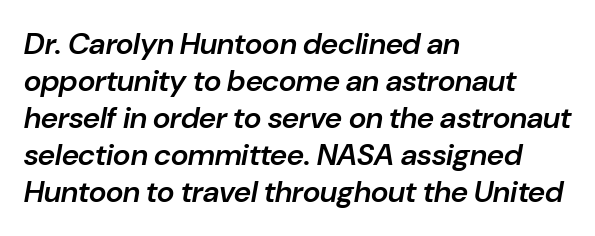
The image shows 30 px semibold type, italic (leaning right); set left-aligned, line spacing 1.23x, normal letter spacing, not underlined; low stroke contrast and a medium x-height.
